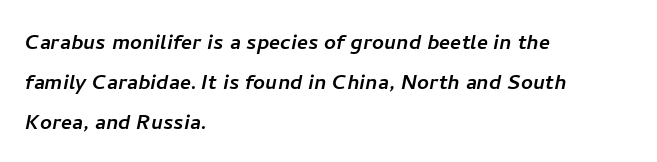
Successive baselines arrive at the customary interval. No extra tracking has been applied to these lines. Reading down the block, your eye returns to a fixed left position each line. The foot of each line stays bare and open.
